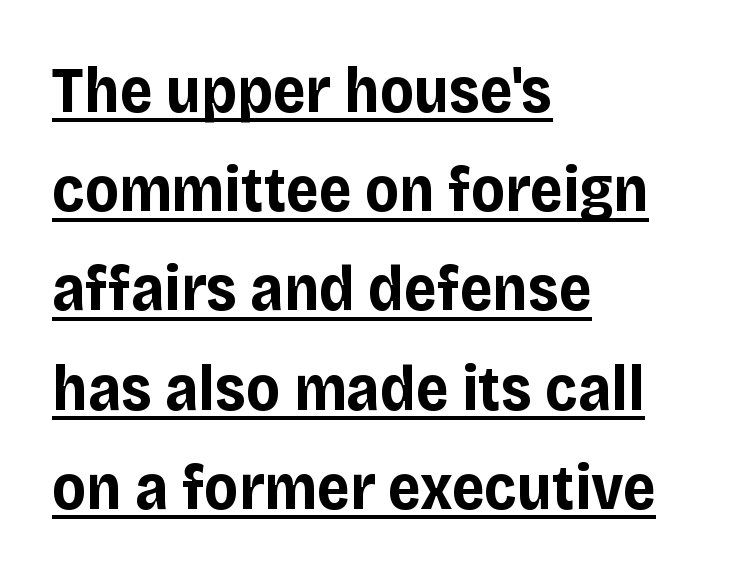
The image shows 64 px bold sans-serif type, upright; set left-aligned, normal line spacing (1.55x), normal letter spacing, underlined; low stroke contrast and a large x-height.
